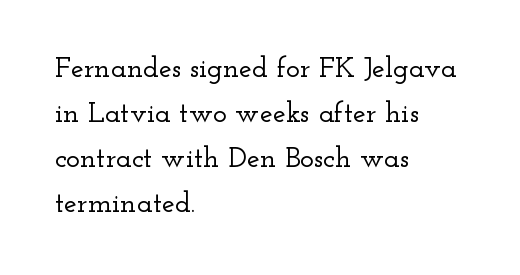
Caption: standard tracking, unaltered. Evenly set lines give the paragraph a standard silhouette. The letters advance in unequal steps, a hallmark of proportional type. This is roman type, the default non-slanted kind. Layout note: lines flush left.
